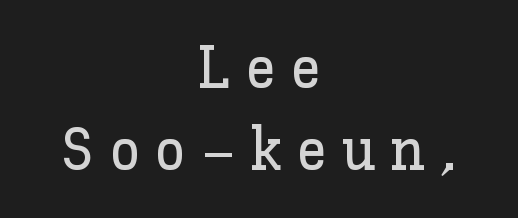
{"italic": "no", "width": "normal", "stroke_contrast": "low", "x_height": "medium", "monospaced": "no", "underline": "no", "align": "center", "line_spacing": "normal", "line_spacing_ratio": 1.37, "letter_spacing": "wide", "letter_spacing_em": 0.26, "glyph_px": 60}
